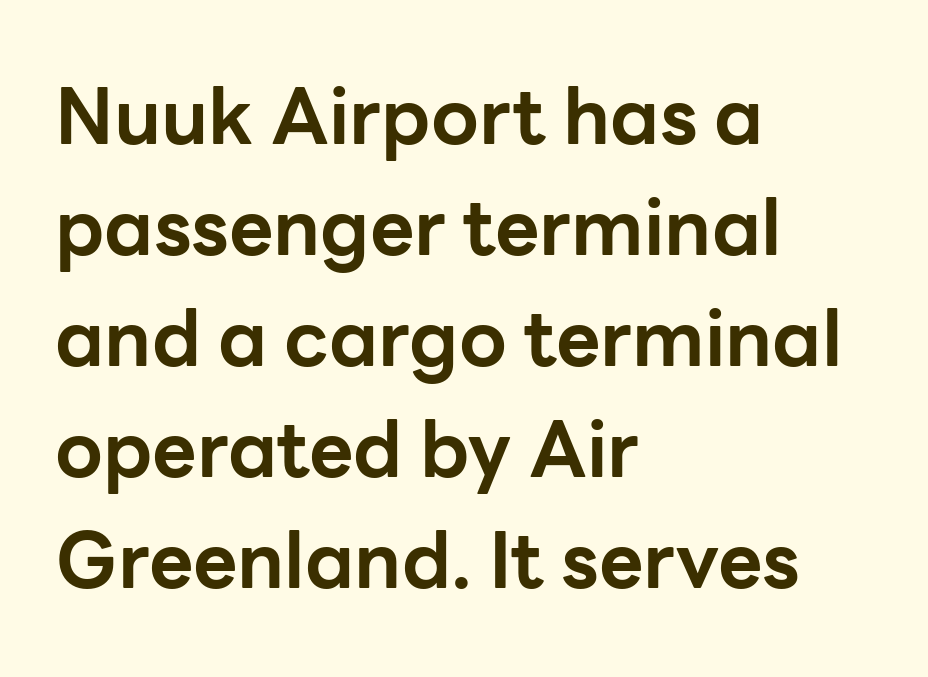
{"serif": "no", "italic": "no", "bold": "yes", "weight": "bold", "width": "normal", "stroke_contrast": "low", "x_height": "medium", "monospaced": "no", "underline": "no", "align": "left", "line_spacing": "normal", "line_spacing_ratio": 1.44, "letter_spacing": "normal", "letter_spacing_em": 0.0, "glyph_px": 77}
